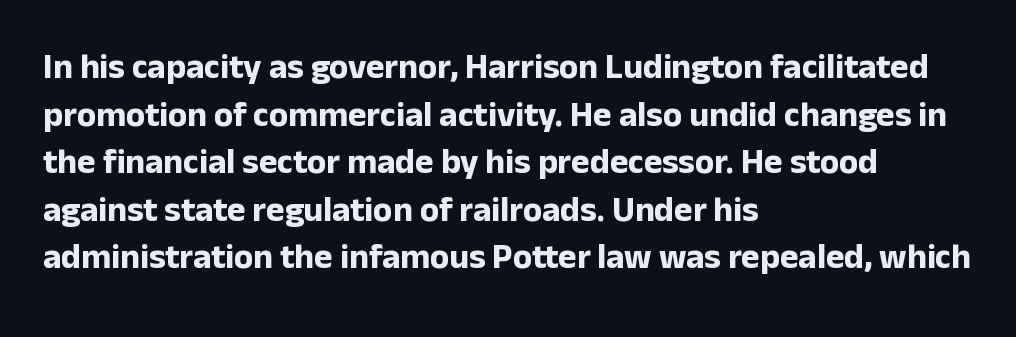
Anything drawn beneath the words? Only blank space. What stands out about the letter spacing? Nothing — it is the standard amount. Posture: vertical. Looks like regular typesetting: each glyph gets only the width it needs. How would I describe the line gaps? Plain and ordinary. A sans-serif font was chosen for this passage.
